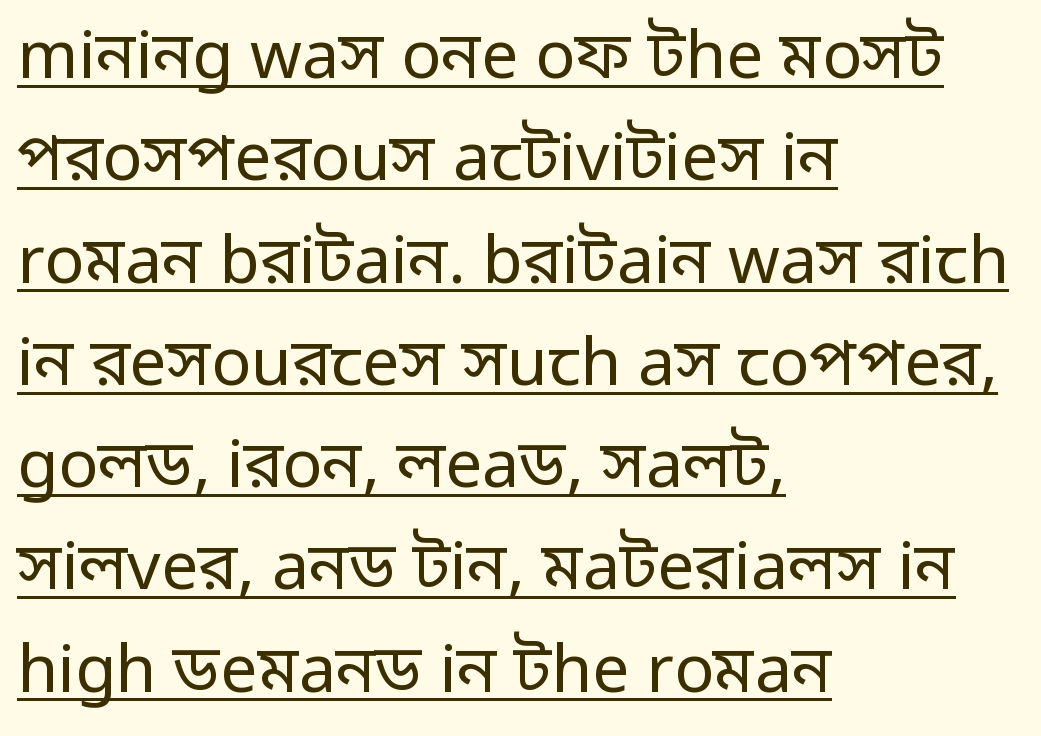
Spacing between characters is what you'd get straight out of the box. The face used here is proportionally spaced, like ordinary book or web type. This sample keeps an unexceptional amount of space between lines. In CSS terms this would be text-align: left. The letters stand straight up with perfectly vertical stems. This is not heavy type; no bold has been used.
